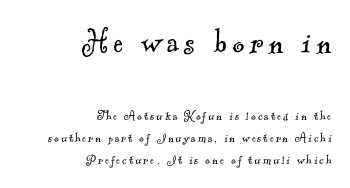
The image shows 37 px light serif type; set right-aligned, normal line spacing (1.57x), not underlined; the first (top) block is 2.64x larger; a small x-height.
